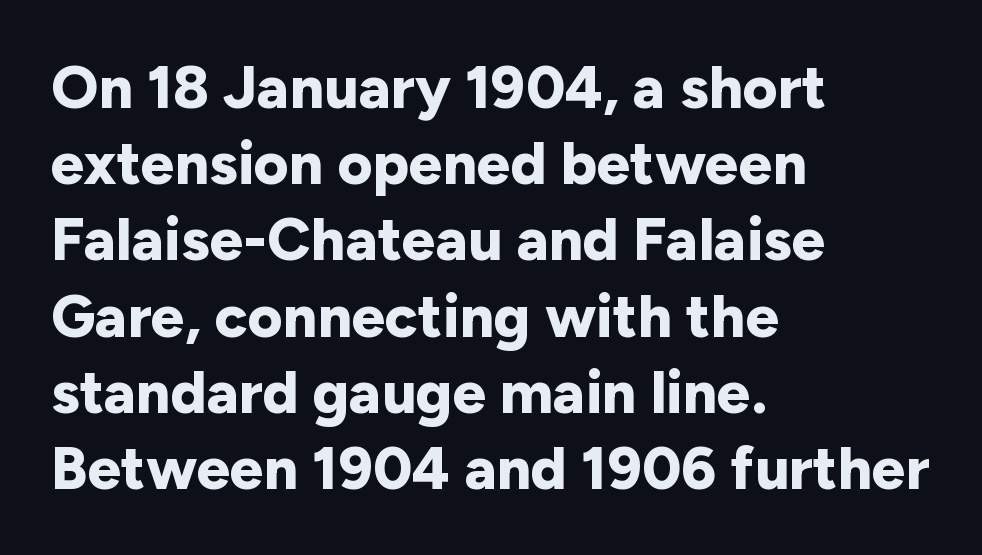
Q: Is the text bold? A: Yes.
Q: Is the text italic (slanted)? A: No, it is upright.
Q: Is the typeface a serif or a sans-serif typeface? A: Sans-serif.
Q: Is the text underlined? A: No.
Q: How is the paragraph aligned? A: Left-aligned.
Q: Is the spacing between letters normal or unusually wide? A: Normal.
Q: Is the spacing between lines tight, normal or loose? A: Normal.
Q: Width (condensed, normal, or wide)? A: Normal.
Q: Stroke contrast? A: Low.
Q: x-height? A: Medium.
Q: Monospaced? A: No.
